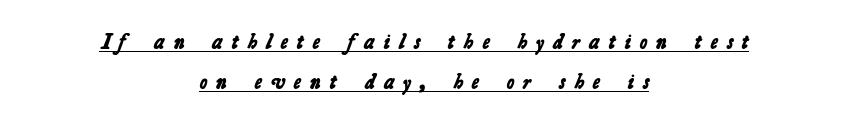
The characters look thick and weighty, a clear bold. Notice the wide empty band between every row — that's loose leading. Compared with typical body copy, the letter spacing here is much looser. The passage is arranged like a title page — every line centered.
